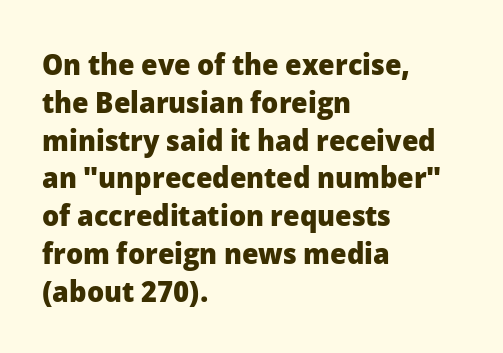
{"serif": "no", "italic": "no", "bold": "yes", "weight": "heavy", "width": "normal", "stroke_contrast": "low", "x_height": "medium", "monospaced": "no", "underline": "no", "align": "left", "line_spacing": "normal", "line_spacing_ratio": 1.26, "letter_spacing": "normal", "letter_spacing_em": 0.0, "glyph_px": 30}
